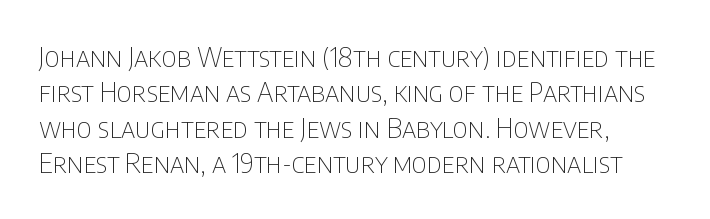
{"italic": "no", "bold": "no", "underline": "no", "line_spacing": "normal", "line_spacing_ratio": 1.31, "letter_spacing": "normal", "letter_spacing_em": 0.0, "glyph_px": 27}
